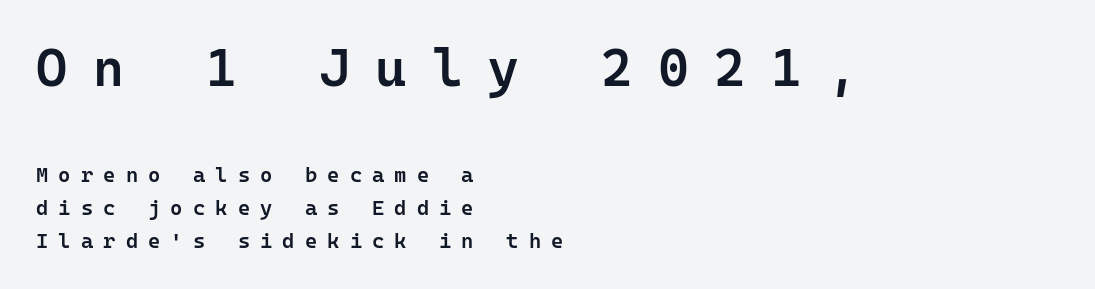
Q: Is the text bold? A: Semi-bold.
Q: Is the text italic (slanted)? A: No, it is upright.
Q: Is the typeface a serif or a sans-serif typeface? A: Sans-serif.
Q: Is the text underlined? A: No.
Q: How is the paragraph aligned? A: Left-aligned.
Q: Is the spacing between letters normal or unusually wide? A: Unusually wide.
Q: Is the spacing between lines tight, normal or loose? A: Normal.
Q: Which block of text is set in a larger size, the first (top) or the second (bottom)? A: The first (top) one.
Q: Width (condensed, normal, or wide)? A: Normal.
Q: Stroke contrast? A: Low.
Q: x-height? A: Medium.
Q: Monospaced? A: Yes.
